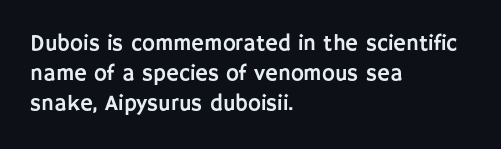
The lettering stays uniformly vertical, giving the passage a roman look. The text block is weighted toward the left margin, trailing off unevenly rightward. A typesetter would call this zero additional tracking. Evenly set lines give the paragraph a standard silhouette.
